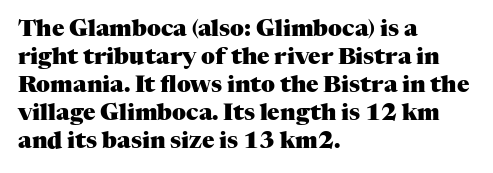
The image shows 23 px bold type, upright; set left-aligned, line spacing 1.22x, normal letter spacing, not underlined.
